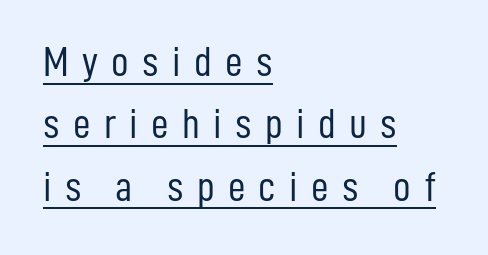
{"serif": "no", "italic": "no", "bold": "no", "weight": "light", "width": "condensed", "stroke_contrast": "low", "x_height": "medium", "monospaced": "no", "underline": "yes", "align": "left", "line_spacing": "normal", "line_spacing_ratio": 1.45, "letter_spacing": "wide", "letter_spacing_em": 0.31, "glyph_px": 43}
